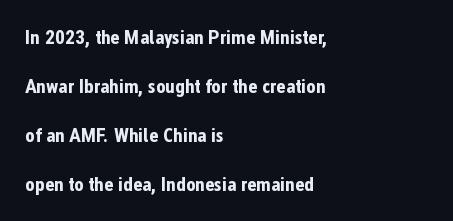
{"italic": "no", "bold": "yes", "underline": "no", "align": "left", "line_spacing": "loose", "line_spacing_ratio": 2.45, "letter_spacing": "normal", "letter_spacing_em": 0.0, "glyph_px": 20}
